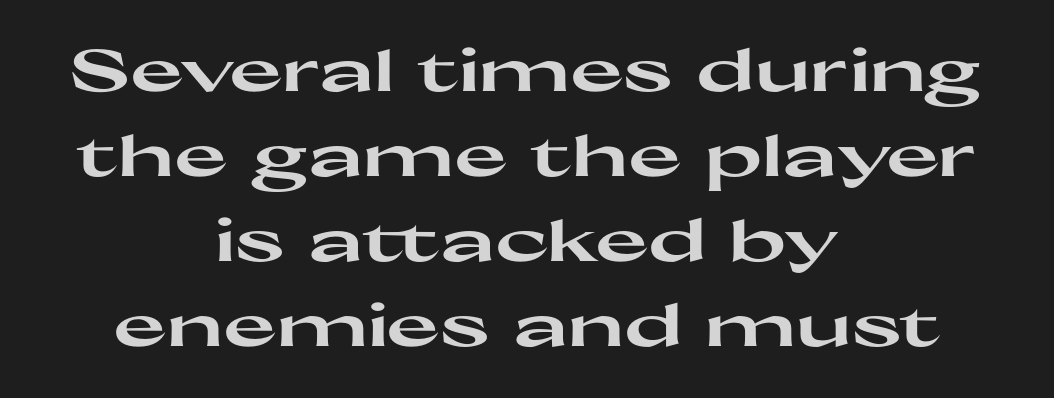
{"serif": "no", "italic": "no", "bold": "yes", "weight": "heavy", "width": "wide", "stroke_contrast": "high", "x_height": "medium", "monospaced": "no", "underline": "no", "align": "center", "line_spacing": "normal", "line_spacing_ratio": 1.49, "letter_spacing": "normal", "letter_spacing_em": 0.0, "glyph_px": 57}
